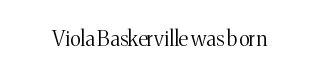
Q: Is the text bold? A: No.
Q: Is the text italic (slanted)? A: No, it is upright.
Q: Is the text underlined? A: No.
Q: Is the spacing between letters normal or unusually wide? A: Normal.
